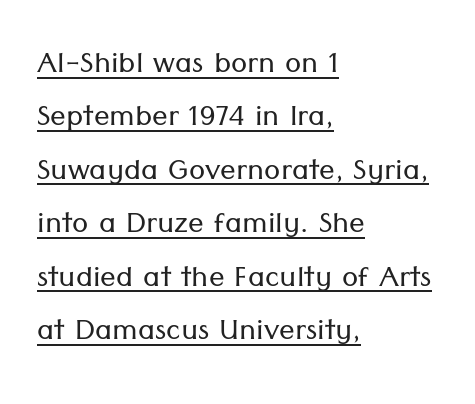
{"serif": "no", "italic": "no", "bold": "no", "weight": "light", "width": "normal", "stroke_contrast": "low", "x_height": "medium", "monospaced": "no", "underline": "yes", "align": "left", "line_spacing": "normal", "line_spacing_ratio": 1.37, "letter_spacing": "normal", "letter_spacing_em": 0.0, "glyph_px": 39}
